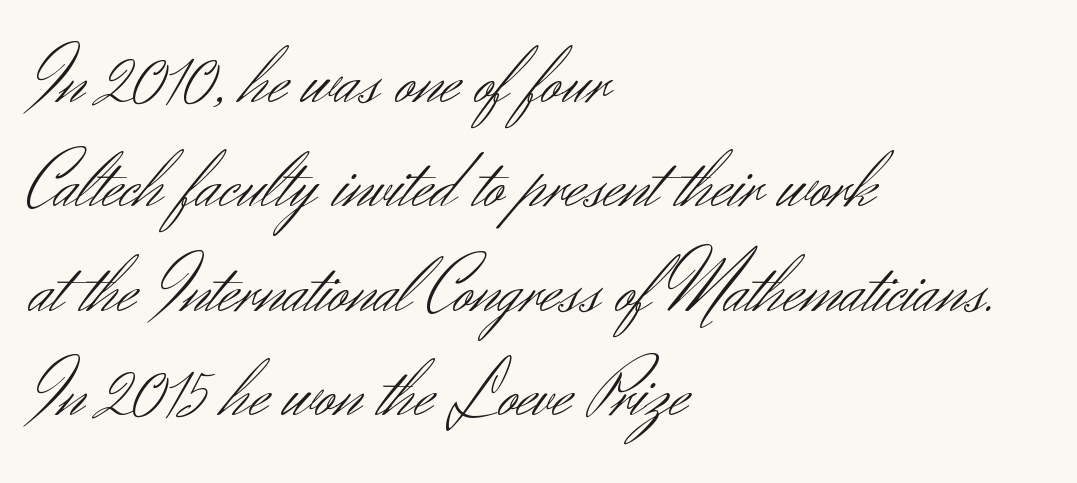
A bare baseline throughout the passage. The passage shown is typed in a proportional face where columns would drift. You can tell from the bare stems that sans-serif type was used. Normally led — the rows are evenly, conventionally spaced. The tracking reads as untouched default to a designer's eye.
